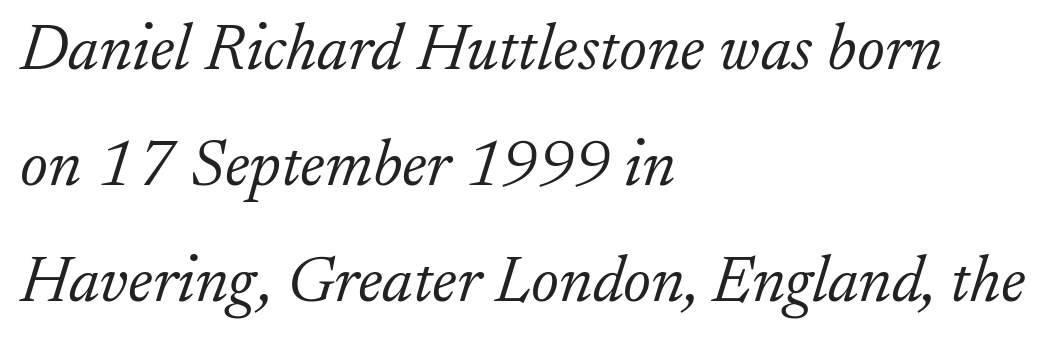
Q: Is the text bold? A: No.
Q: Is the text italic (slanted)? A: Yes, it leans right by about 17 degrees.
Q: Is the typeface a serif or a sans-serif typeface? A: Serif.
Q: Is the text underlined? A: No.
Q: How is the paragraph aligned? A: Left-aligned.
Q: Is the spacing between letters normal or unusually wide? A: Normal.
Q: Width (condensed, normal, or wide)? A: Normal.
Q: Stroke contrast? A: Low.
Q: x-height? A: Small.
Q: Monospaced? A: No.
